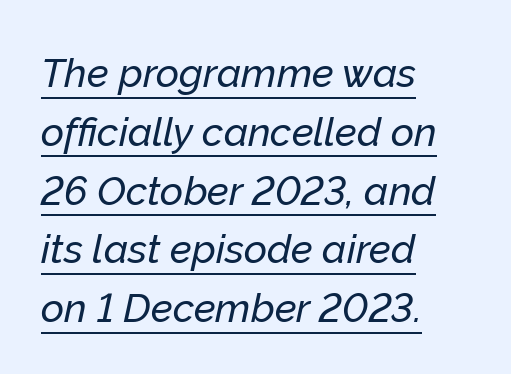
Q: Is the text italic (slanted)? A: Yes, it leans right by about 12 degrees.
Q: Is the text underlined? A: Yes.
Q: How is the paragraph aligned? A: Left-aligned.
Q: Is the spacing between letters normal or unusually wide? A: Normal.
Q: Is the spacing between lines tight, normal or loose? A: Normal.
Q: Width (condensed, normal, or wide)? A: Normal.
Q: Stroke contrast? A: Low.
Q: x-height? A: Medium.
Q: Monospaced? A: No.
